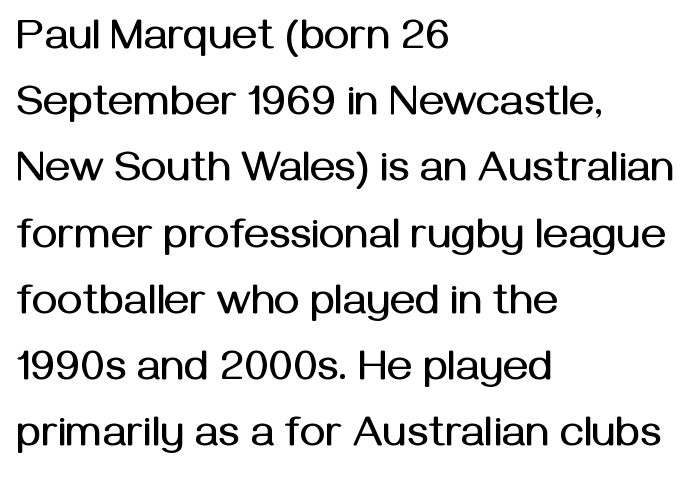
{"serif": "no", "italic": "no", "width": "normal", "stroke_contrast": "medium", "x_height": "medium", "monospaced": "no", "underline": "no", "align": "left", "line_spacing": "normal", "line_spacing_ratio": 1.54, "letter_spacing": "normal", "letter_spacing_em": 0.0, "glyph_px": 43}
